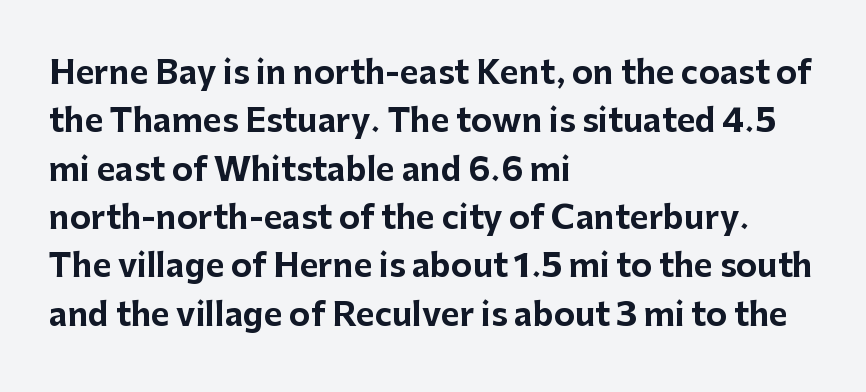
This sample keeps an unexceptional amount of space between lines. Nobody drew a line under any word here. The face used here is rendered with its standard letterfit. The font family rendered here belongs to the sans-serif group.
